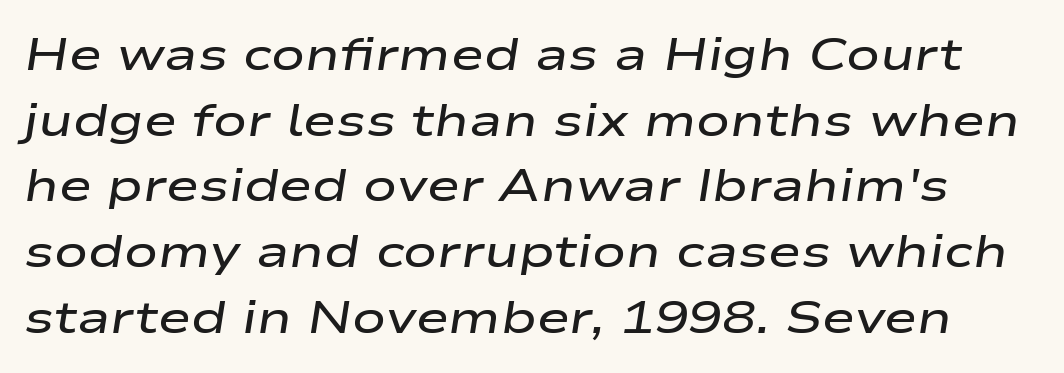
The image shows 45 px semibold, wide type, italic (leaning right); set normal line spacing (1.46x), normal letter spacing, not underlined; low stroke contrast and a medium x-height.
